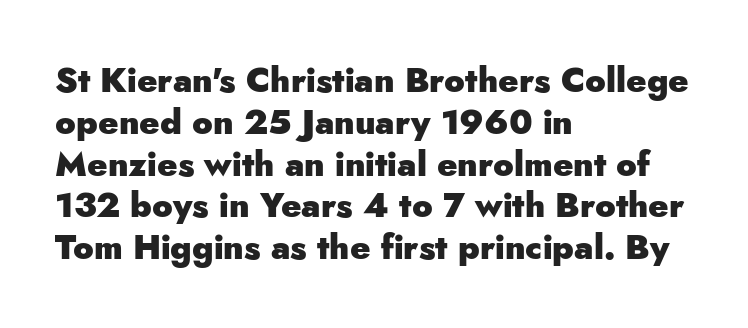
{"serif": "no", "italic": "no", "bold": "yes", "weight": "heavy", "width": "normal", "stroke_contrast": "low", "x_height": "small", "monospaced": "no", "underline": "no", "align": "left", "line_spacing_ratio": 1.23, "letter_spacing": "normal", "letter_spacing_em": 0.0, "glyph_px": 34}
